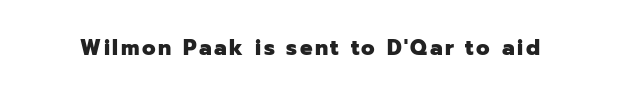
Pretty heavy lettering here — definitely bold. The passage shown is not underscored anywhere. Do the letters lean? They stand straight.
